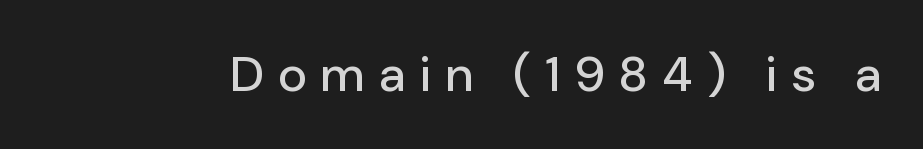
Q: Is the text italic (slanted)? A: No, it is upright.
Q: Is the typeface a serif or a sans-serif typeface? A: Sans-serif.
Q: Is the text underlined? A: No.
Q: Is the spacing between letters normal or unusually wide? A: Unusually wide.
Q: Width (condensed, normal, or wide)? A: Normal.
Q: Stroke contrast? A: Low.
Q: x-height? A: Medium.
Q: Monospaced? A: No.
